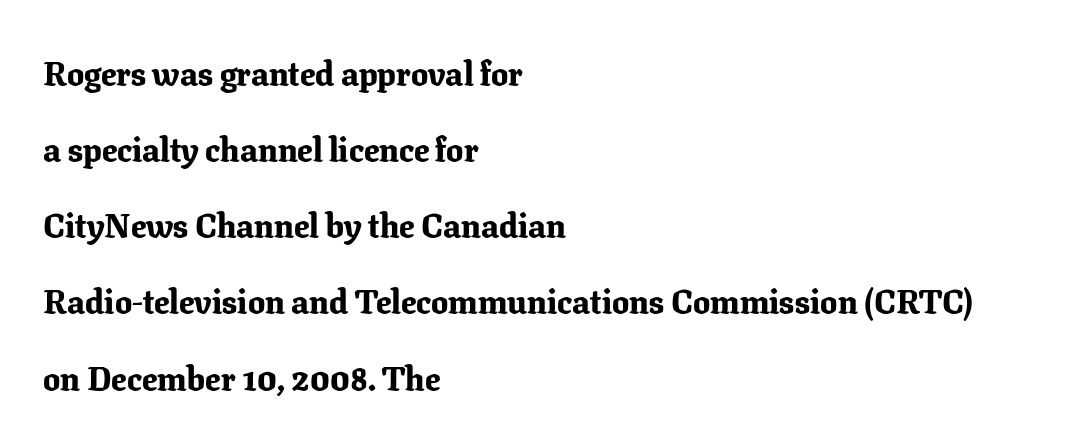
The typesetter chose a ragged-right arrangement here. Every letter is thick-stroked: bold, no question. This sample has the flowing, uneven cadence of proportional lettering. The font's upright variant was chosen for this text. Here the glyphs are tracked normally, forming tight word shapes.
